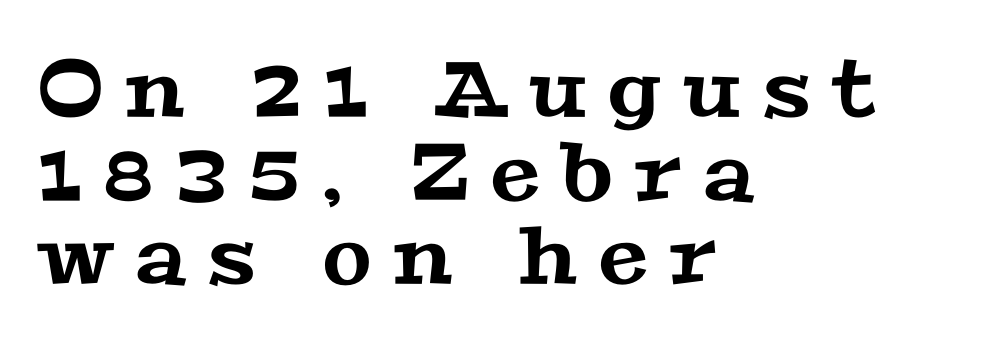
Looks like regular typesetting: each glyph gets only the width it needs. Students, note that the glyphs here are deliberately spaced far apart. The vertical gap from one line to the next is small. Check where the strokes stop: tiny serifs finish them off. These lines stack with their left ends in a neat column.
